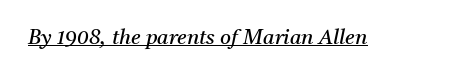
{"italic": "yes", "lean": "right", "slant_degrees": 11, "bold": "no", "underline": "yes", "letter_spacing": "normal", "letter_spacing_em": 0.0, "glyph_px": 21}
